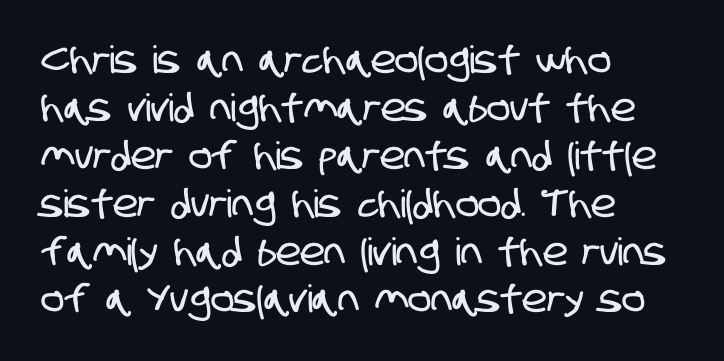
The foot of each line stays bare and open. A normal amount of white space separates one row of letters from the next. This sample has the flowing, uneven cadence of proportional lettering. Every row of glyphs begins at an identical x-position on the left. In terms of letterform style, serifs are entirely absent. The horizontal fit of the characters is conventional and even.
